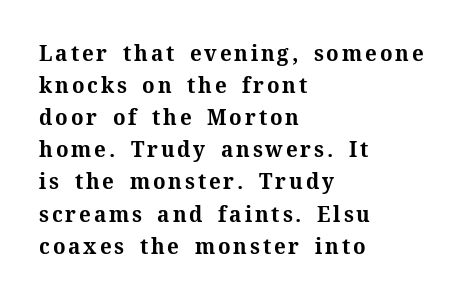
{"italic": "no", "bold": "yes", "underline": "no", "align": "left", "line_spacing": "normal", "line_spacing_ratio": 1.46, "glyph_px": 22}
